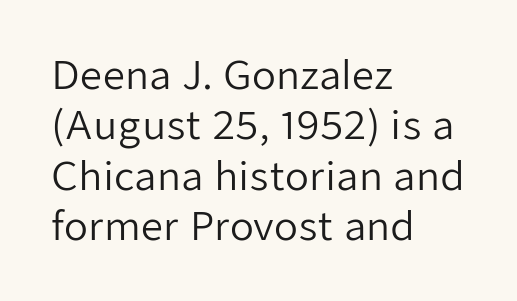
Q: Is the text bold? A: No.
Q: Is the text italic (slanted)? A: No, it is upright.
Q: Is the typeface a serif or a sans-serif typeface? A: Sans-serif.
Q: Is the text underlined? A: No.
Q: How is the paragraph aligned? A: Left-aligned.
Q: Is the spacing between letters normal or unusually wide? A: Normal.
Q: Is the spacing between lines tight, normal or loose? A: Normal.
Q: Width (condensed, normal, or wide)? A: Normal.
Q: Stroke contrast? A: Low.
Q: x-height? A: Medium.
Q: Monospaced? A: No.
